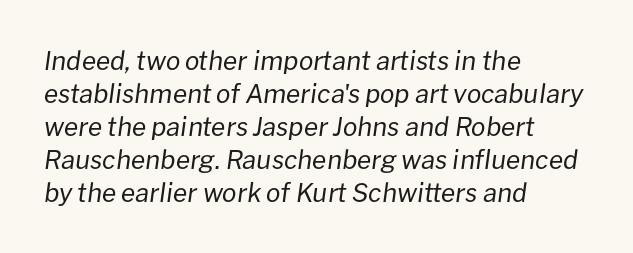
The image shows 26 px text type, italic (leaning right); set left-aligned, normal line spacing (1.27x), normal letter spacing, not underlined.
